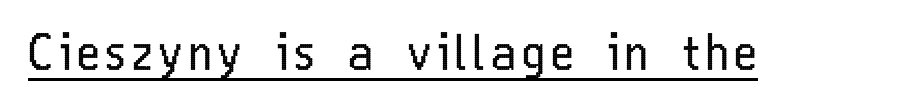
Q: Is the text bold? A: No.
Q: Is the text italic (slanted)? A: No, it is upright.
Q: Is the typeface a serif or a sans-serif typeface? A: Sans-serif.
Q: Is the text underlined? A: Yes.
Q: Width (condensed, normal, or wide)? A: Condensed.
Q: Stroke contrast? A: Low.
Q: x-height? A: Medium.
Q: Monospaced? A: No.
